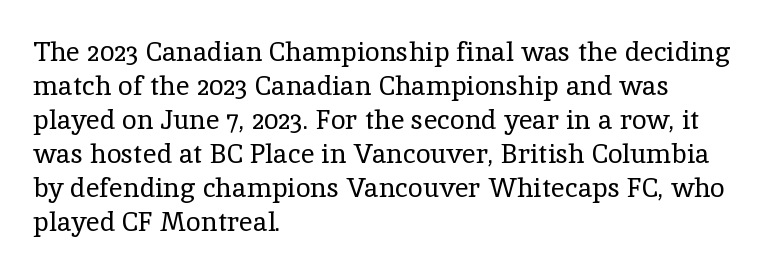
Q: Is the text bold? A: No.
Q: Is the text italic (slanted)? A: No, it is upright.
Q: Is the text underlined? A: No.
Q: How is the paragraph aligned? A: Left-aligned.
Q: Is the spacing between letters normal or unusually wide? A: Normal.
Q: Is the spacing between lines tight, normal or loose? A: Normal.
